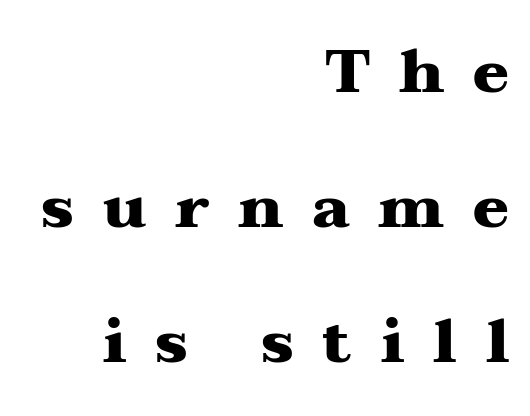
Q: Is the text bold? A: Yes.
Q: Is the text italic (slanted)? A: No, it is upright.
Q: Is the typeface a serif or a sans-serif typeface? A: Serif.
Q: Is the text underlined? A: No.
Q: How is the paragraph aligned? A: Right-aligned.
Q: Is the spacing between letters normal or unusually wide? A: Unusually wide.
Q: Is the spacing between lines tight, normal or loose? A: Loose.
Q: Width (condensed, normal, or wide)? A: Wide.
Q: Stroke contrast? A: Medium.
Q: x-height? A: Medium.
Q: Monospaced? A: No.
